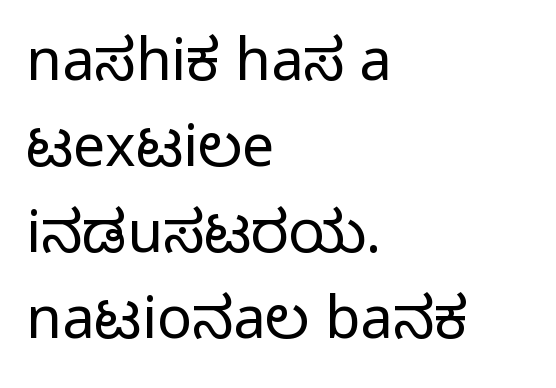
Q: Is the text bold? A: No.
Q: Is the text italic (slanted)? A: No, it is upright.
Q: Is the typeface a serif or a sans-serif typeface? A: Sans-serif.
Q: Is the text underlined? A: No.
Q: How is the paragraph aligned? A: Left-aligned.
Q: Is the spacing between letters normal or unusually wide? A: Normal.
Q: Is the spacing between lines tight, normal or loose? A: Normal.
Q: Width (condensed, normal, or wide)? A: Normal.
Q: Stroke contrast? A: Low.
Q: x-height? A: Medium.
Q: Monospaced? A: No.
